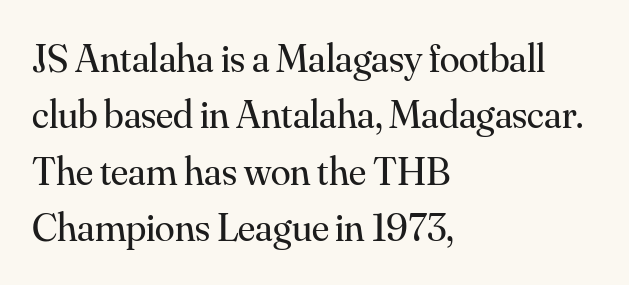
{"serif": "yes", "italic": "no", "bold": "no", "weight": "regular", "width": "normal", "stroke_contrast": "medium", "x_height": "small", "monospaced": "no", "underline": "no", "align": "left", "line_spacing": "normal", "line_spacing_ratio": 1.41, "letter_spacing": "normal", "letter_spacing_em": 0.0, "glyph_px": 40}
